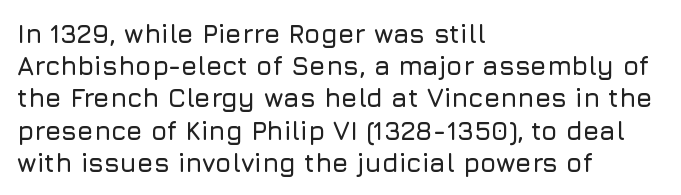
Q: Is the text italic (slanted)? A: No, it is upright.
Q: Is the text underlined? A: No.
Q: How is the paragraph aligned? A: Left-aligned.
Q: Is the spacing between letters normal or unusually wide? A: Normal.
